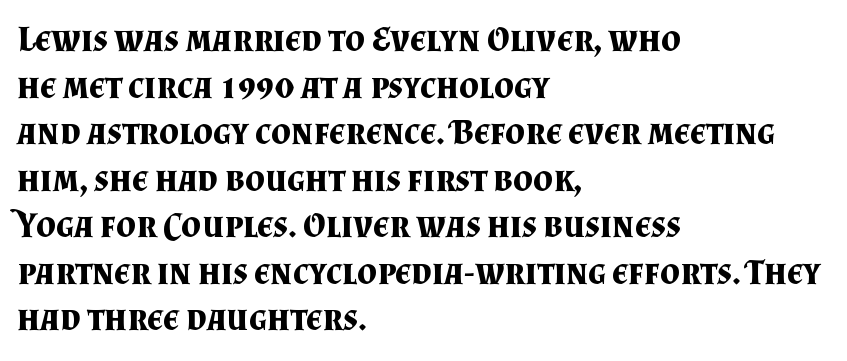
{"serif": "yes", "italic": "no", "bold": "yes", "weight": "bold", "width": "normal", "stroke_contrast": "medium", "x_height": "small", "monospaced": "no", "underline": "no", "align": "left", "line_spacing": "normal", "line_spacing_ratio": 1.33, "letter_spacing": "normal", "letter_spacing_em": 0.0, "glyph_px": 35}
